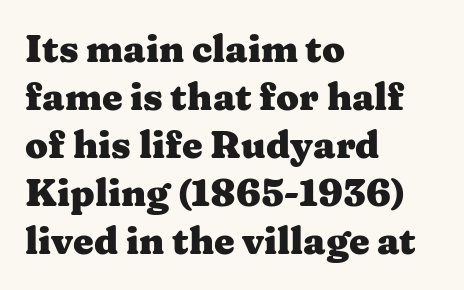
The image shows 37 px heavy, wide serif type, upright; set left-aligned, normal line spacing (1.3x), normal letter spacing, not underlined; medium stroke contrast and a medium x-height.
